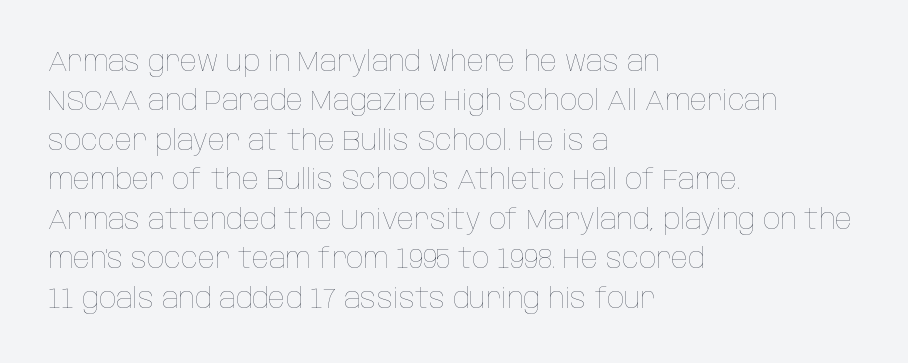
Q: Is the text bold? A: No.
Q: Is the text italic (slanted)? A: No, it is upright.
Q: Is the text underlined? A: No.
Q: How is the paragraph aligned? A: Left-aligned.
Q: Is the spacing between letters normal or unusually wide? A: Normal.
Q: Is the spacing between lines tight, normal or loose? A: Normal.
Q: Width (condensed, normal, or wide)? A: Condensed.
Q: Stroke contrast? A: Low.
Q: x-height? A: Large.
Q: Monospaced? A: No.
